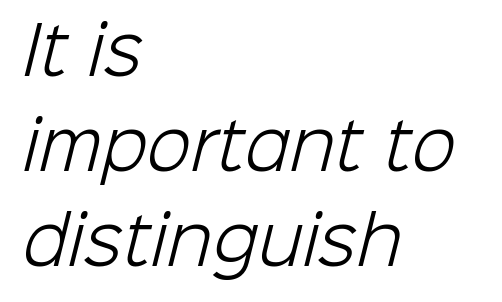
The image shows 65 px light sans-serif type; set left-aligned, normal line spacing (1.46x), normal letter spacing, not underlined; low stroke contrast and a medium x-height.
